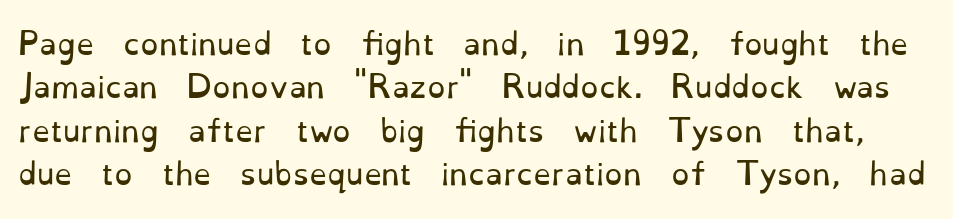
Q: Is the text bold? A: No.
Q: Is the text italic (slanted)? A: No, it is upright.
Q: Is the typeface a serif or a sans-serif typeface? A: Sans-serif.
Q: Is the text underlined? A: No.
Q: Is the spacing between letters normal or unusually wide? A: Normal.
Q: Is the spacing between lines tight, normal or loose? A: Normal.
Q: Width (condensed, normal, or wide)? A: Normal.
Q: Stroke contrast? A: Low.
Q: x-height? A: Small.
Q: Monospaced? A: No.
